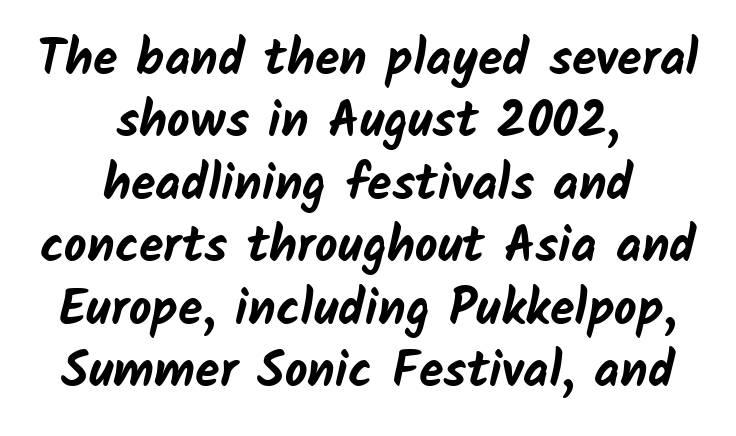
{"serif": "no", "bold": "yes", "weight": "bold", "width": "normal", "stroke_contrast": "low", "x_height": "medium", "monospaced": "no", "underline": "no", "align": "center", "line_spacing": "normal", "line_spacing_ratio": 1.25, "letter_spacing": "normal", "letter_spacing_em": 0.0, "glyph_px": 50}
